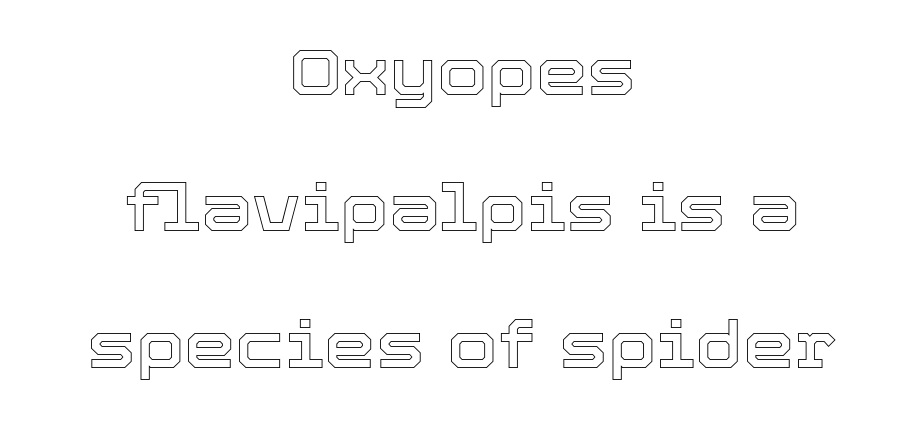
Plain, unruled lines of type. Spacing verdict: proportional, widths tailored to each character. The lettering holds an erect, upright posture throughout. Alignment: centered. What stands out about the letter spacing? Nothing — it is the standard amount. How would I describe the line gaps? Wide and relaxed.
